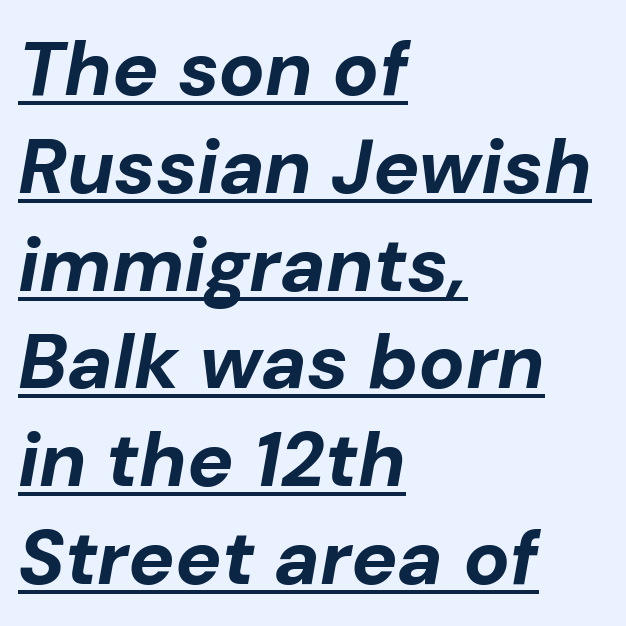
{"italic": "yes", "lean": "right", "slant_degrees": 10, "bold": "yes", "weight": "bold", "width": "normal", "stroke_contrast": "low", "x_height": "medium", "monospaced": "no", "underline": "yes", "align": "left", "line_spacing": "normal", "line_spacing_ratio": 1.27, "letter_spacing": "normal", "letter_spacing_em": 0.0, "glyph_px": 77}
